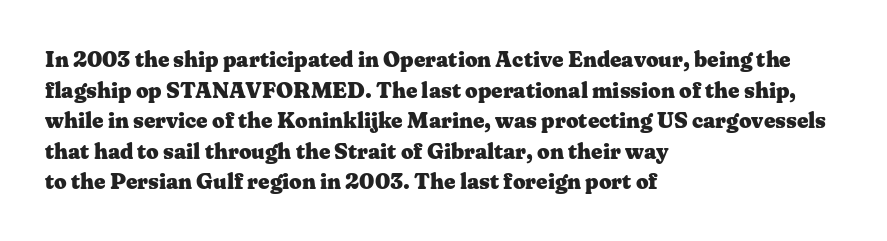
Q: Is the text bold? A: Yes.
Q: Is the text italic (slanted)? A: No, it is upright.
Q: Is the text underlined? A: No.
Q: How is the paragraph aligned? A: Left-aligned.
Q: Is the spacing between letters normal or unusually wide? A: Normal.
Q: Is the spacing between lines tight, normal or loose? A: Normal.
